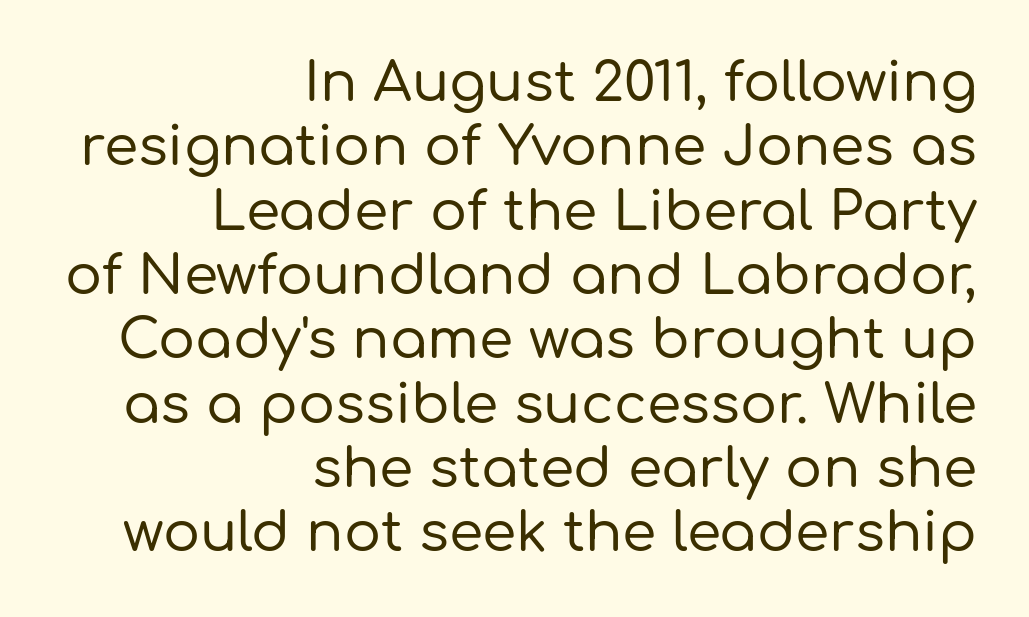
A bare baseline throughout the passage. Typographically, this falls in the sans-serif category. You could call the tracking neutral — neither tight nor loose. The letters stand straight up with perfectly vertical stems. Varying glyph widths throughout — classic text-font behaviour.
